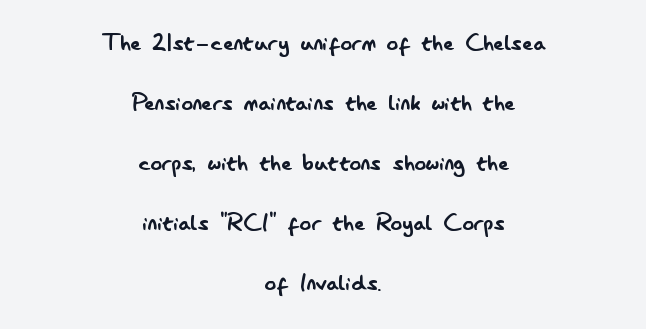
{"serif": "no", "italic": "no", "bold": "no", "weight": "regular", "width": "condensed", "stroke_contrast": "low", "x_height": "small", "monospaced": "no", "underline": "no", "align": "center", "line_spacing": "loose", "line_spacing_ratio": 2.07, "letter_spacing": "normal", "letter_spacing_em": 0.0, "glyph_px": 29}
